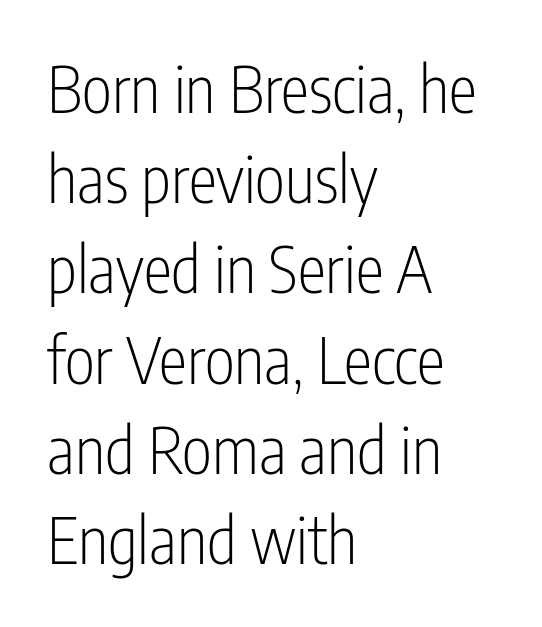
{"serif": "no", "italic": "no", "bold": "no", "weight": "light", "width": "condensed", "stroke_contrast": "low", "x_height": "medium", "monospaced": "no", "underline": "no", "align": "left", "line_spacing": "normal", "line_spacing_ratio": 1.41, "letter_spacing": "normal", "letter_spacing_em": 0.0, "glyph_px": 64}
